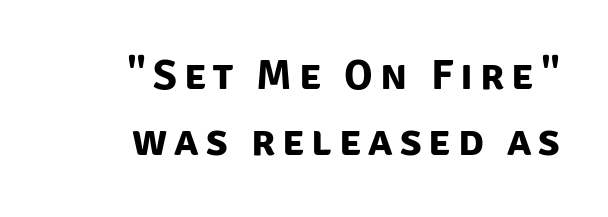
The image shows 43 px bold sans-serif type; set right-aligned, normal line spacing (1.54x), not underlined; low stroke contrast and a large x-height.
